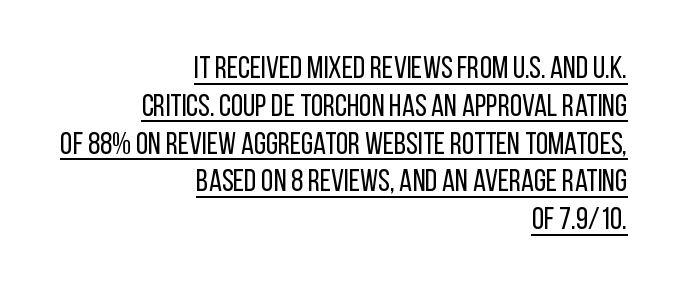
The axis of the letterforms is exactly vertical. The designer went with a sans here, leaving each stem footless. This sample has the flowing, uneven cadence of proportional lettering. Typeset ragged left — the right edge is the straight one. The passage shown has conventional tracking throughout.
